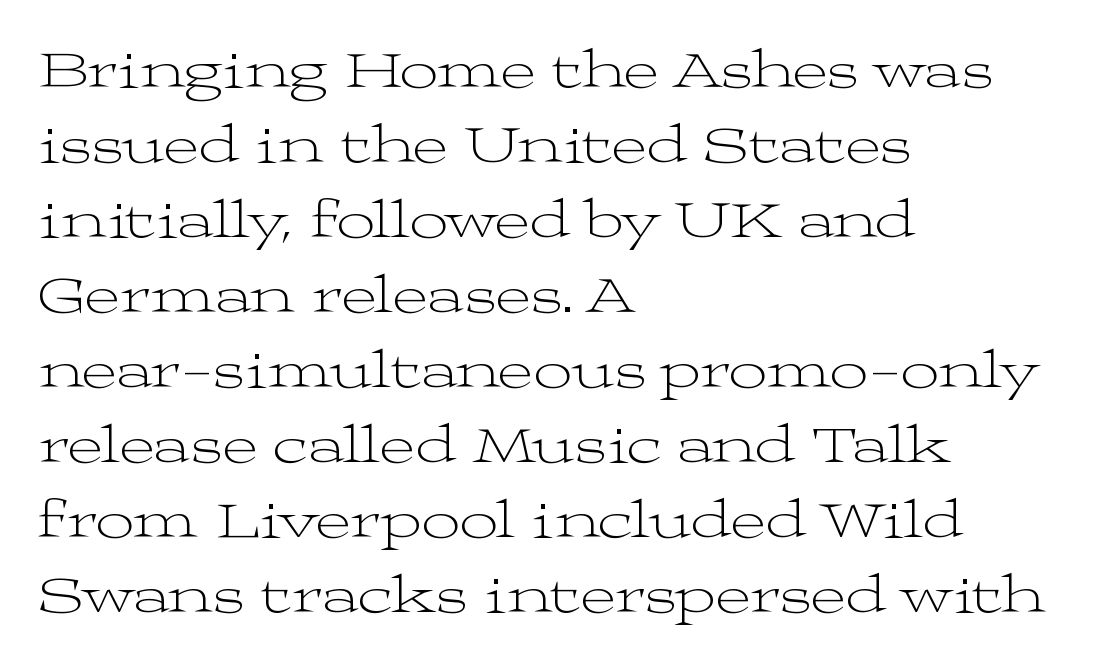
Q: Is the text bold? A: No.
Q: Is the text italic (slanted)? A: No, it is upright.
Q: Is the typeface a serif or a sans-serif typeface? A: Serif.
Q: Is the text underlined? A: No.
Q: How is the paragraph aligned? A: Left-aligned.
Q: Is the spacing between letters normal or unusually wide? A: Normal.
Q: Is the spacing between lines tight, normal or loose? A: Normal.
Q: Width (condensed, normal, or wide)? A: Wide.
Q: Stroke contrast? A: Medium.
Q: x-height? A: Medium.
Q: Monospaced? A: No.
